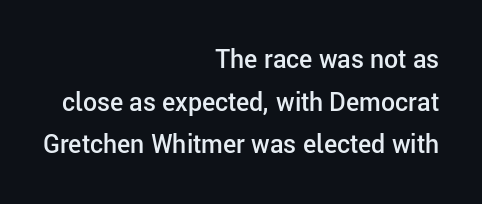
The image shows 25 px text type, upright; set right-aligned, line spacing 1.71x, normal letter spacing, not underlined.
